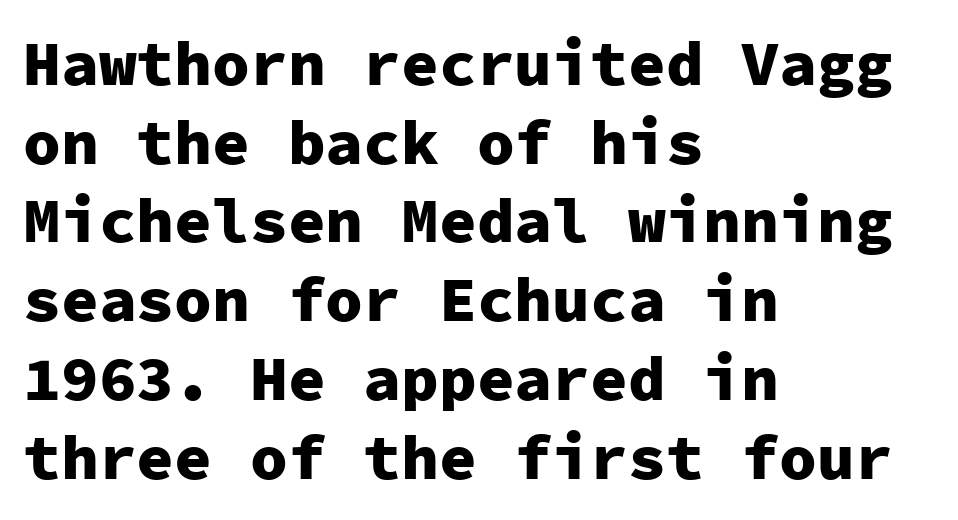
Q: Is the text bold? A: Yes.
Q: Is the text italic (slanted)? A: No, it is upright.
Q: Is the typeface a serif or a sans-serif typeface? A: Sans-serif.
Q: Is the text underlined? A: No.
Q: How is the paragraph aligned? A: Left-aligned.
Q: Is the spacing between letters normal or unusually wide? A: Normal.
Q: Is the spacing between lines tight, normal or loose? A: Normal.
Q: Width (condensed, normal, or wide)? A: Normal.
Q: Stroke contrast? A: Low.
Q: x-height? A: Medium.
Q: Monospaced? A: Yes.
